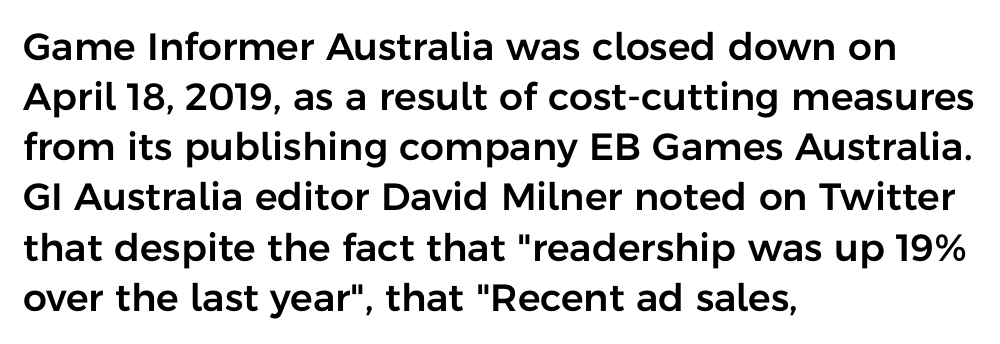
The image shows 38 px sans-serif type, upright; set left-aligned, normal line spacing (1.32x), normal letter spacing, not underlined; low stroke contrast and a medium x-height.
